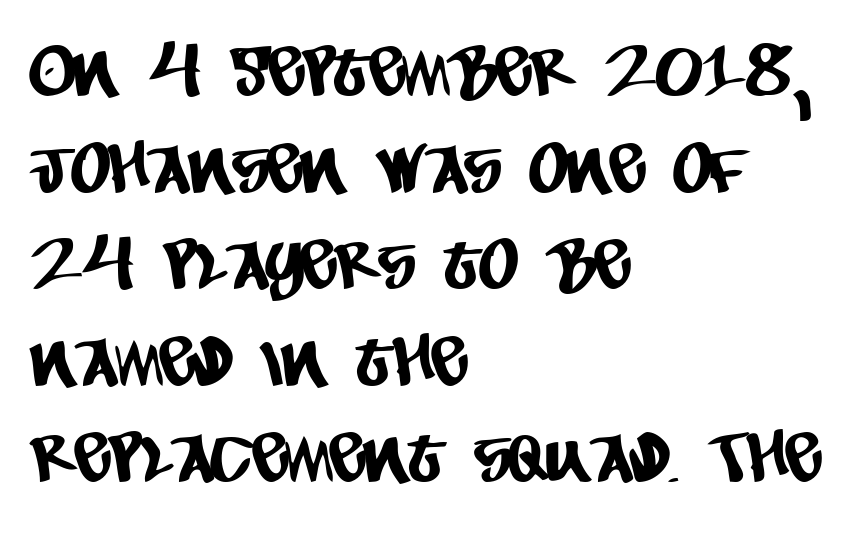
The image shows 68 px condensed sans-serif type; set left-aligned, normal line spacing (1.42x), normal letter spacing, not underlined; low stroke contrast and a large x-height.
